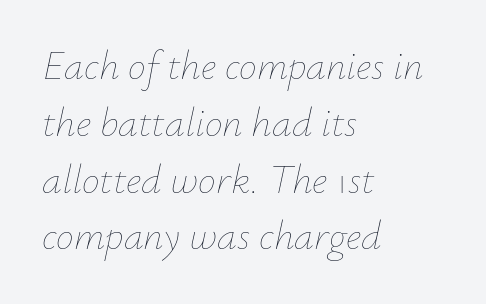
{"italic": "yes", "lean": "right", "slant_degrees": 12, "bold": "no", "weight": "thin", "width": "normal", "stroke_contrast": "low", "x_height": "small", "monospaced": "no", "underline": "no", "align": "left", "line_spacing": "normal", "line_spacing_ratio": 1.42, "letter_spacing": "normal", "letter_spacing_em": 0.0, "glyph_px": 40}
